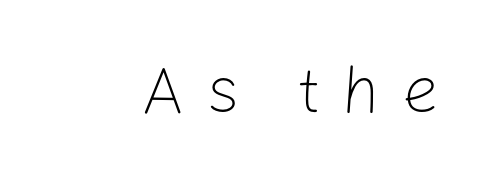
{"serif": "no", "italic": "no", "bold": "no", "weight": "light", "width": "normal", "stroke_contrast": "low", "x_height": "medium", "monospaced": "no", "underline": "no", "align": "right", "letter_spacing": "wide", "letter_spacing_em": 0.3, "glyph_px": 67}
